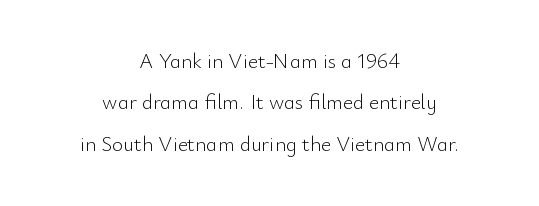
The image shows 21 px text type, upright; set centered, loose line spacing (1.97x), normal letter spacing, not underlined.
